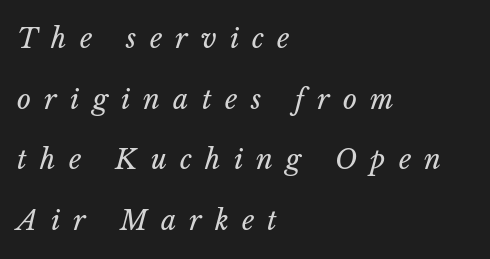
The glyphs look as if they've been sheared to an angle. The tracking jumps out immediately: characters are airy and widely separated. The typeface has the unassuming heft of standard copy or less. In CSS terms this would be text-align: left.
